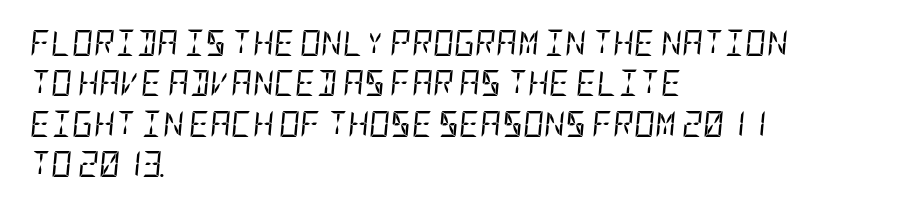
The image shows 26 px text type, italic (leaning right); set left-aligned, normal line spacing (1.55x), normal letter spacing, not underlined.
